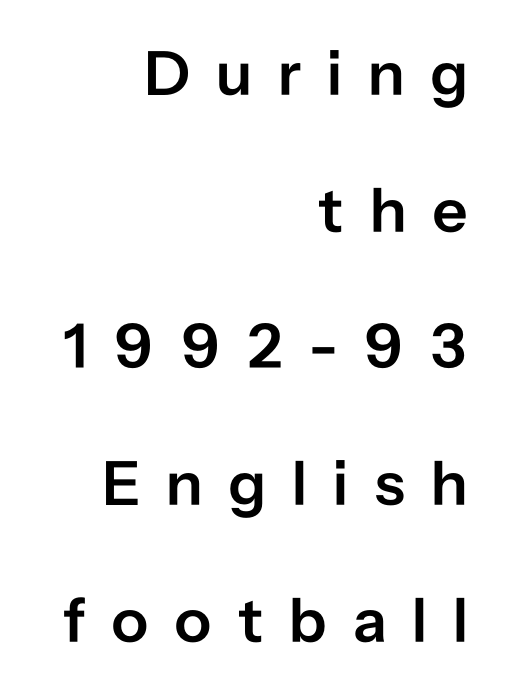
Q: Is the text bold? A: Semi-bold.
Q: Is the text italic (slanted)? A: No, it is upright.
Q: Is the typeface a serif or a sans-serif typeface? A: Sans-serif.
Q: Is the text underlined? A: No.
Q: How is the paragraph aligned? A: Right-aligned.
Q: Is the spacing between letters normal or unusually wide? A: Unusually wide.
Q: Is the spacing between lines tight, normal or loose? A: Loose.
Q: Width (condensed, normal, or wide)? A: Normal.
Q: Stroke contrast? A: Low.
Q: x-height? A: Medium.
Q: Monospaced? A: No.
